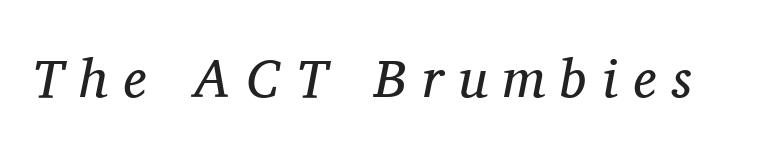
{"serif": "yes", "italic": "yes", "lean": "right", "slant_degrees": 11, "bold": "no", "weight": "regular", "width": "normal", "stroke_contrast": "medium", "x_height": "medium", "monospaced": "no", "underline": "no", "letter_spacing": "wide", "letter_spacing_em": 0.29, "glyph_px": 54}
